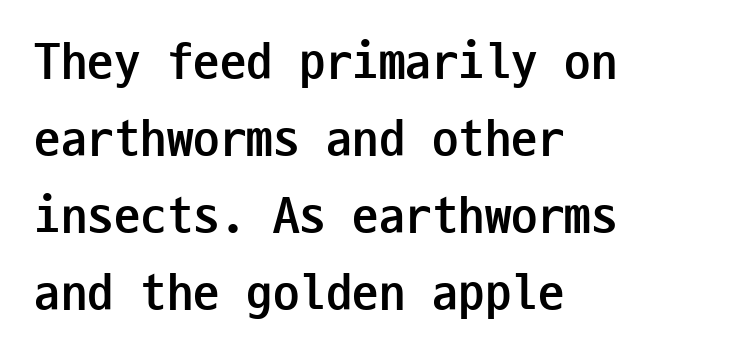
A student would call this left alignment; a typographer would say flush left, rag right. The typography opts for an upright posture over an oblique one. The face used here is a sans, in the tradition of grotesques and geometrics. Vertically, the passage feels balanced, rows spaced as you'd expect.
